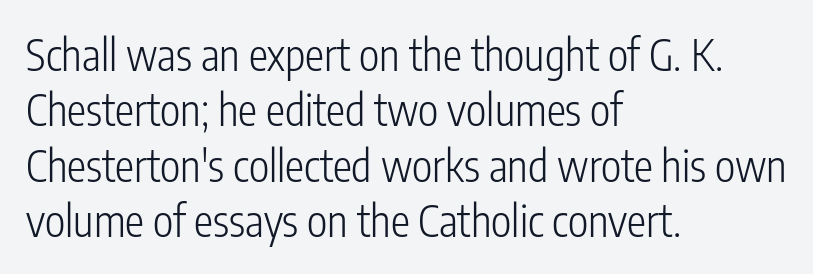
The rendering uses natural spacing where letterforms have individual widths. Is the type heavy? It reads as light-to-regular instead. The text was rendered using a sans face with plain stroke endings. The passage shown is not underscored anywhere. No italicization has been applied; the sample stays upright. Students, observe: this is what conventionally led text looks like.
